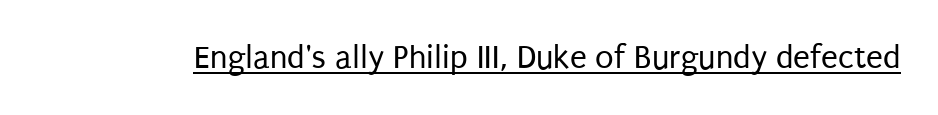
Q: Is the text bold? A: No.
Q: Is the text italic (slanted)? A: No, it is upright.
Q: Is the typeface a serif or a sans-serif typeface? A: Sans-serif.
Q: Is the text underlined? A: Yes.
Q: Is the spacing between letters normal or unusually wide? A: Normal.
Q: Width (condensed, normal, or wide)? A: Condensed.
Q: Stroke contrast? A: Low.
Q: x-height? A: Large.
Q: Monospaced? A: No.
